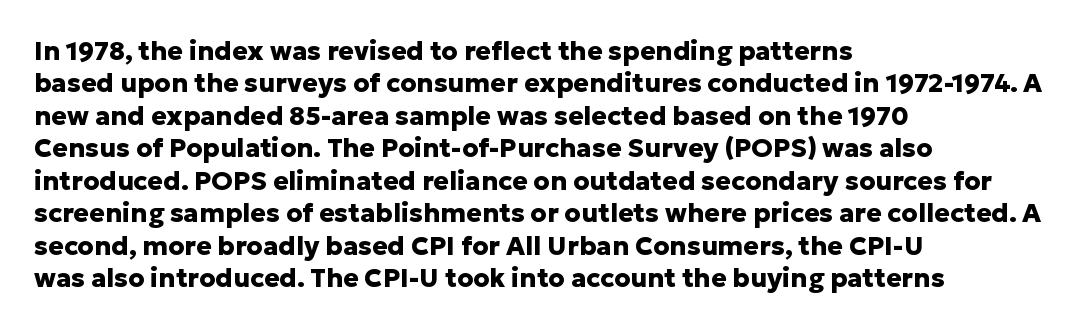
Interline gaps are of average width in this sample. Words float on clear page, feet unadorned. Weight check: bold — yes, fully. These lines were composed using upright roman letters.
